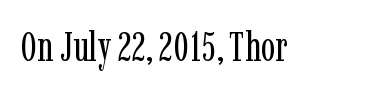
The rendering keeps characters at their native spacing. This is roman type, the default non-slanted kind. Vertical stems look standard width or narrower in stroke. Here the designer chose a conventional face with non-uniform glyph widths.
